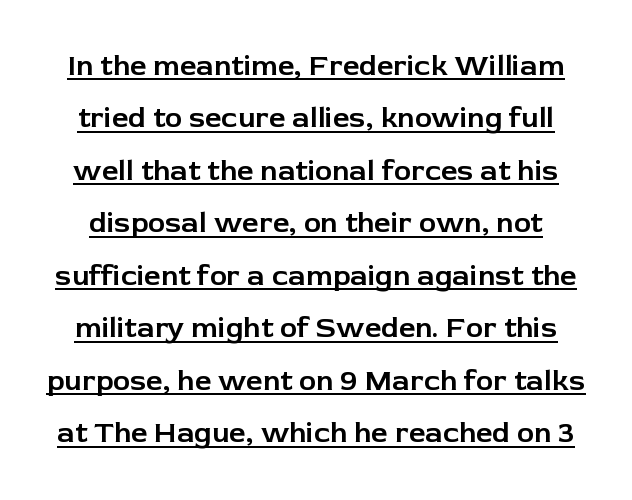
The image shows 29 px sans-serif type, upright; set line spacing 1.81x, normal letter spacing, underlined; low stroke contrast and a medium x-height.
